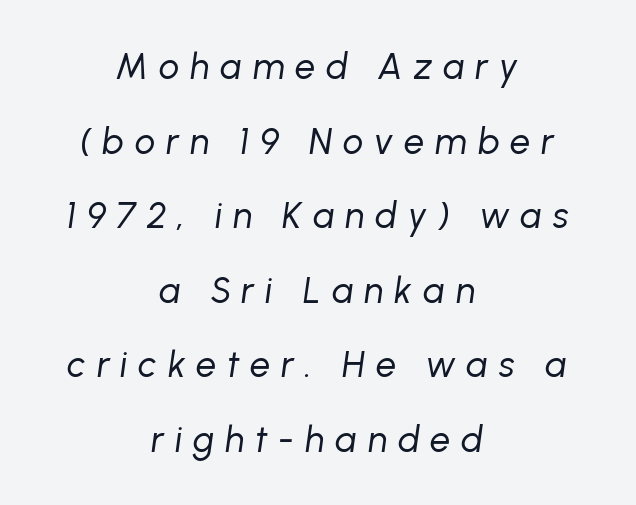
{"italic": "yes", "lean": "right", "slant_degrees": 8, "bold": "no", "weight": "regular", "width": "normal", "stroke_contrast": "low", "x_height": "medium", "monospaced": "no", "underline": "no", "align": "center", "line_spacing": "loose", "line_spacing_ratio": 2.07, "letter_spacing": "wide", "letter_spacing_em": 0.3, "glyph_px": 36}
